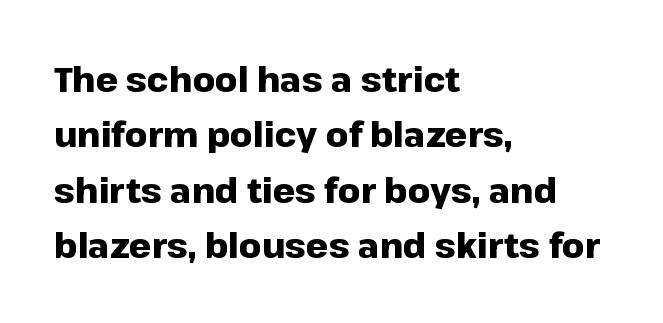
{"serif": "no", "italic": "no", "bold": "yes", "weight": "heavy", "width": "normal", "stroke_contrast": "low", "x_height": "medium", "monospaced": "no", "underline": "no", "align": "left", "line_spacing": "normal", "line_spacing_ratio": 1.58, "letter_spacing": "normal", "letter_spacing_em": 0.0, "glyph_px": 35}
